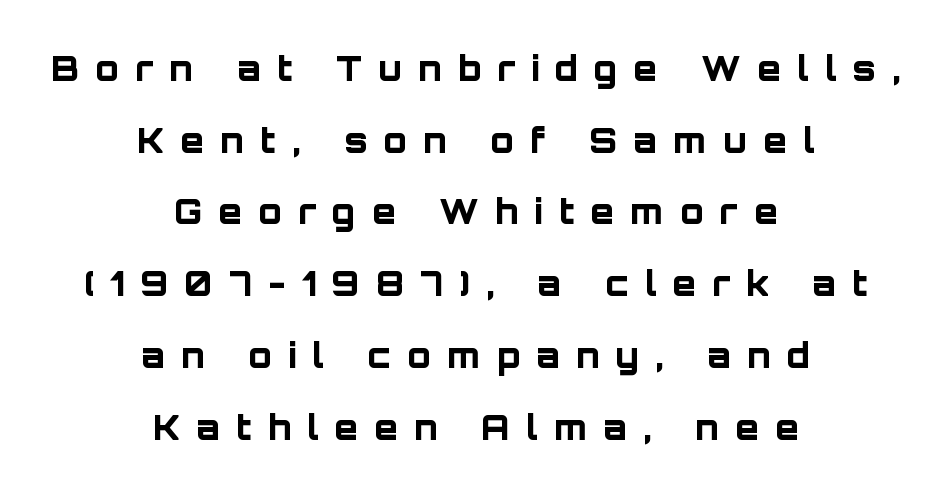
{"serif": "no", "italic": "no", "bold": "yes", "weight": "bold", "width": "normal", "stroke_contrast": "low", "x_height": "large", "monospaced": "no", "underline": "no", "align": "center", "line_spacing": "loose", "line_spacing_ratio": 2.11, "letter_spacing": "wide", "letter_spacing_em": 0.48, "glyph_px": 34}
